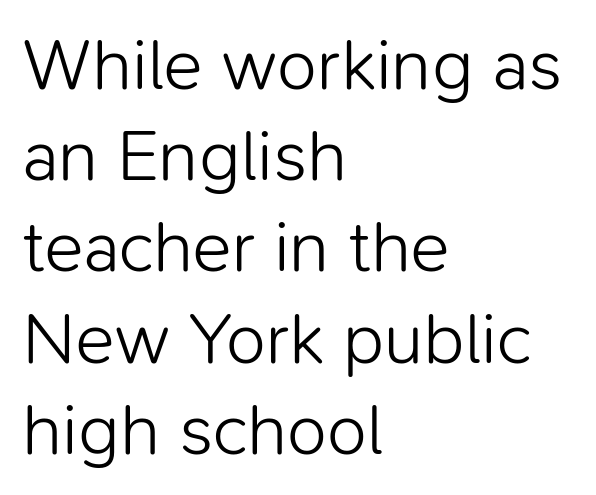
{"serif": "no", "italic": "no", "bold": "no", "weight": "light", "width": "normal", "stroke_contrast": "low", "x_height": "medium", "monospaced": "no", "underline": "no", "align": "left", "line_spacing": "normal", "line_spacing_ratio": 1.25, "letter_spacing": "normal", "letter_spacing_em": 0.0, "glyph_px": 73}
